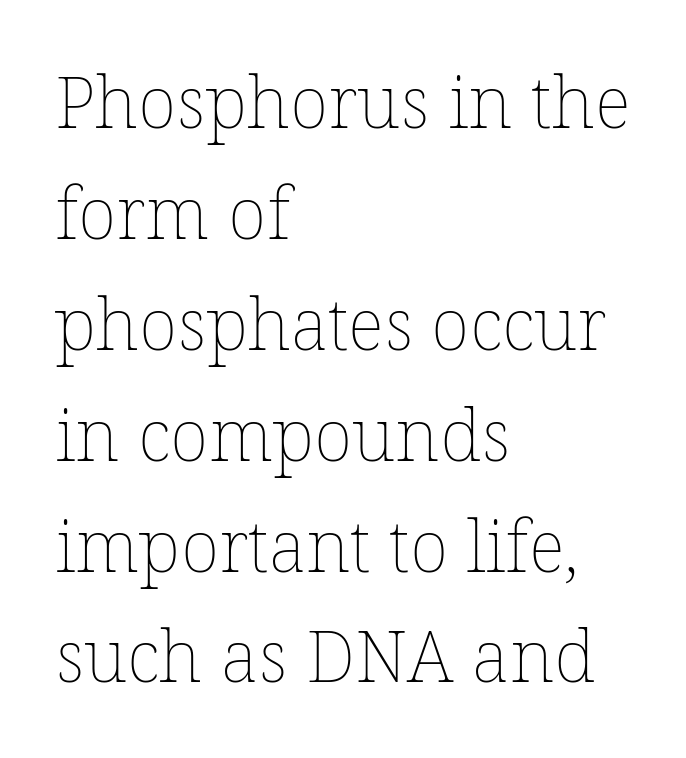
The image shows 72 px thin type, upright; set left-aligned, normal line spacing (1.54x), normal letter spacing, not underlined; low stroke contrast and a medium x-height.
